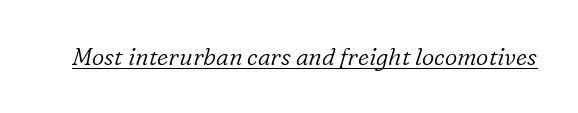
Q: Is the text bold? A: No.
Q: Is the text italic (slanted)? A: Yes, it leans right by about 16 degrees.
Q: Is the text underlined? A: Yes.
Q: Is the spacing between letters normal or unusually wide? A: Normal.
